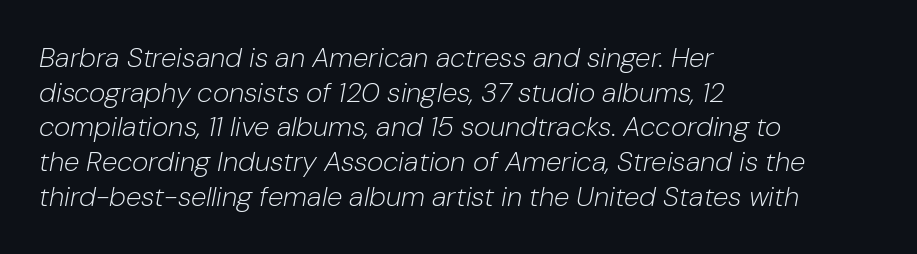
Standard letterfit; no display-style spreading of the glyphs. Characters are canted at an angle relative to the baseline's perpendicular. Spacing verdict: proportional, widths tailored to each character. Weight: in the light-to-regular range. Visually the block forms a straight wall on the left and a jagged coastline on the right.
